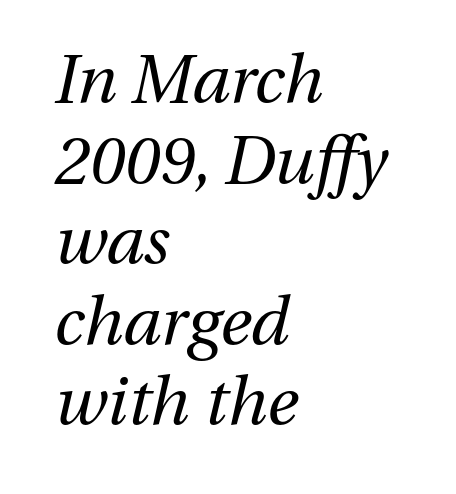
{"italic": "yes", "lean": "right", "slant_degrees": 13, "bold": "no", "weight": "regular", "width": "normal", "stroke_contrast": "medium", "x_height": "medium", "monospaced": "no", "underline": "no", "align": "left", "line_spacing_ratio": 1.22, "letter_spacing": "normal", "letter_spacing_em": 0.0, "glyph_px": 66}
